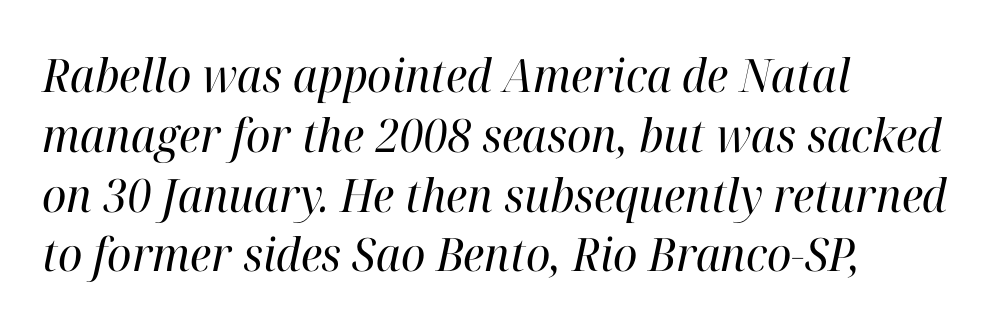
Q: Is the text bold? A: No.
Q: Is the text italic (slanted)? A: Yes, it leans right by about 12 degrees.
Q: Is the typeface a serif or a sans-serif typeface? A: Serif.
Q: Is the text underlined? A: No.
Q: How is the paragraph aligned? A: Left-aligned.
Q: Is the spacing between letters normal or unusually wide? A: Normal.
Q: Is the spacing between lines tight, normal or loose? A: Normal.
Q: Width (condensed, normal, or wide)? A: Normal.
Q: Stroke contrast? A: High.
Q: x-height? A: Medium.
Q: Monospaced? A: No.
